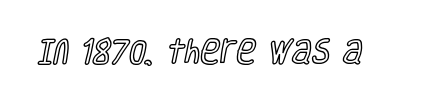
The image shows 27 px text type; set normal letter spacing, not underlined.
